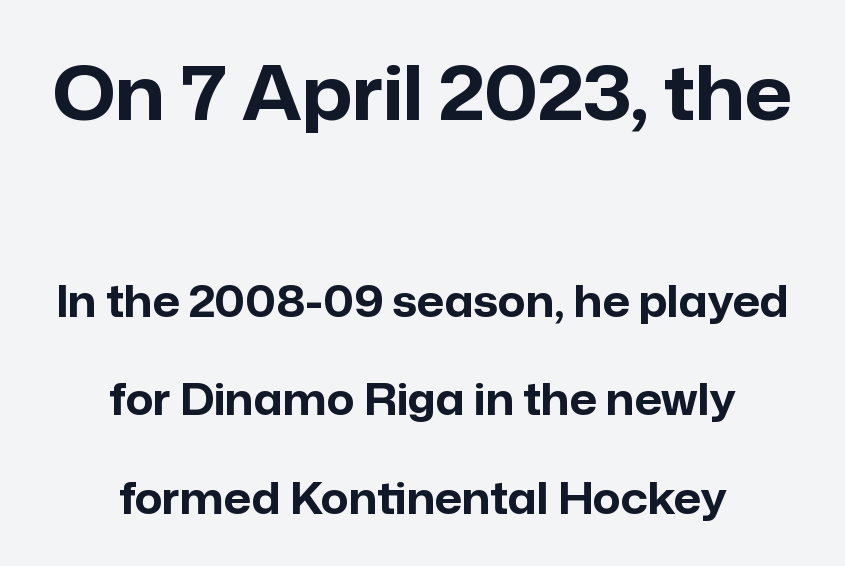
This rendering uses center alignment, leaving both contours irregular but symmetric. A great deal of white space separates one row of letters from the next. Nope, no serifs anywhere on these letters. Is the letter spacing exaggerated? No — it looks like the ordinary default.
